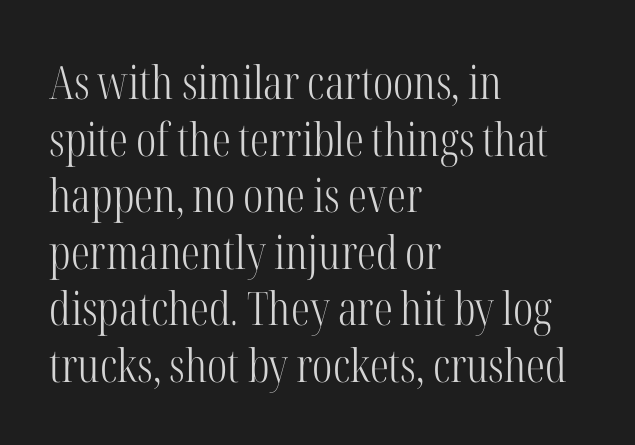
{"serif": "yes", "italic": "no", "bold": "no", "weight": "light", "width": "condensed", "stroke_contrast": "high", "x_height": "medium", "monospaced": "no", "underline": "no", "align": "left", "line_spacing_ratio": 1.23, "letter_spacing": "normal", "letter_spacing_em": 0.0, "glyph_px": 46}
